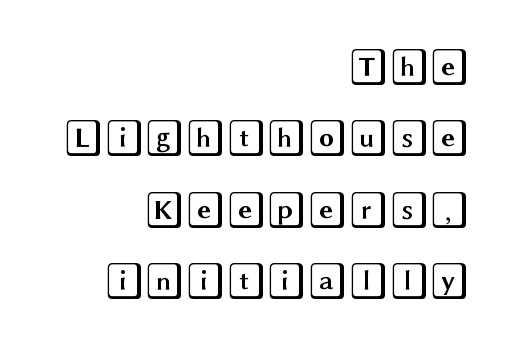
Q: Is the text italic (slanted)? A: No, it is upright.
Q: Is the text underlined? A: No.
Q: How is the paragraph aligned? A: Right-aligned.
Q: Is the spacing between letters normal or unusually wide? A: Normal.
Q: Is the spacing between lines tight, normal or loose? A: Loose.
Q: Width (condensed, normal, or wide)? A: Wide.
Q: x-height? A: Large.
